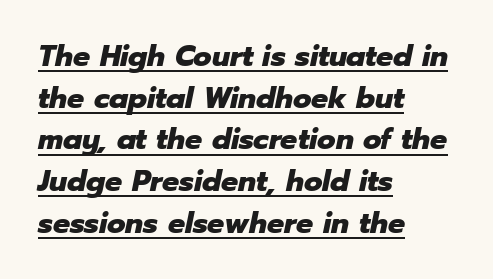
The image shows 30 px heavy type, italic (leaning right); set left-aligned, normal line spacing (1.39x), normal letter spacing, underlined; low stroke contrast and a medium x-height.
